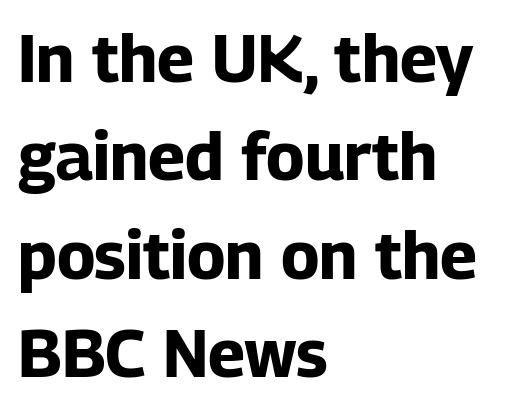
Q: Is the text bold? A: Yes.
Q: Is the text italic (slanted)? A: No, it is upright.
Q: Is the typeface a serif or a sans-serif typeface? A: Sans-serif.
Q: Is the text underlined? A: No.
Q: How is the paragraph aligned? A: Left-aligned.
Q: Is the spacing between letters normal or unusually wide? A: Normal.
Q: Is the spacing between lines tight, normal or loose? A: Normal.
Q: Width (condensed, normal, or wide)? A: Normal.
Q: Stroke contrast? A: Low.
Q: x-height? A: Medium.
Q: Monospaced? A: No.
